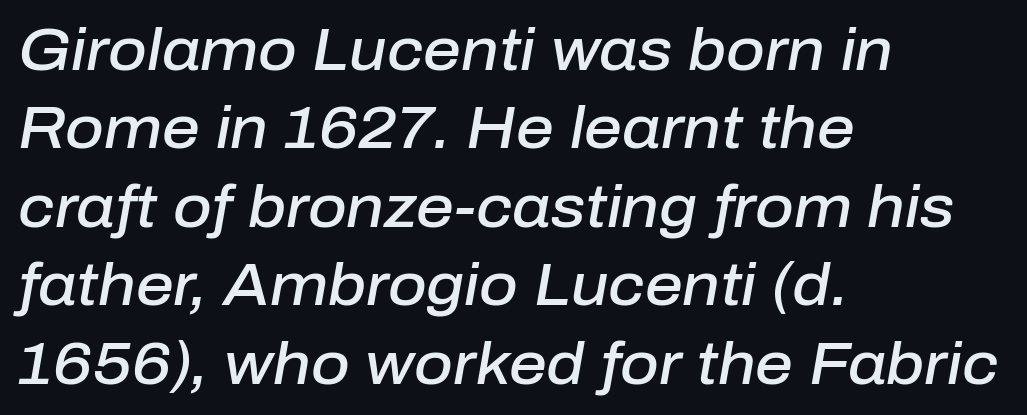
The glyphs look as if they've been sheared to an angle. The letters are semibold — heavier than regular but short of a full bold. Underlining? Definitely not there. Left-aligned paragraph, ragged on the right. Proportional: the letters do not fall into vertical columns.
